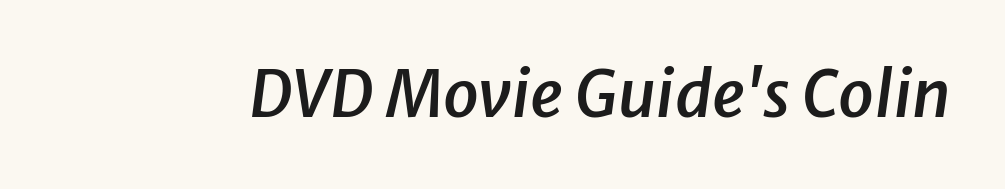
Q: Is the text bold? A: Semi-bold.
Q: Is the text italic (slanted)? A: Yes, it leans right by about 8 degrees.
Q: Is the text underlined? A: No.
Q: Is the spacing between letters normal or unusually wide? A: Normal.
Q: Width (condensed, normal, or wide)? A: Normal.
Q: Stroke contrast? A: Low.
Q: x-height? A: Medium.
Q: Monospaced? A: No.
